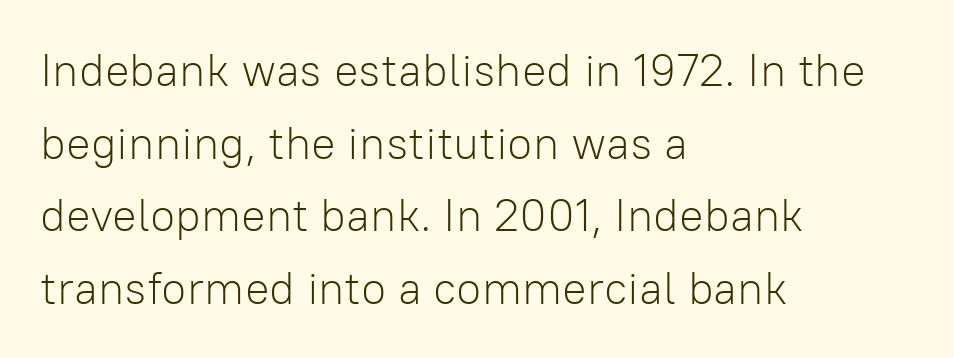
{"serif": "no", "italic": "no", "bold": "no", "weight": "light", "width": "normal", "stroke_contrast": "low", "x_height": "medium", "monospaced": "no", "underline": "no", "align": "left", "line_spacing": "normal", "line_spacing_ratio": 1.58, "letter_spacing": "normal", "letter_spacing_em": 0.0, "glyph_px": 46}
